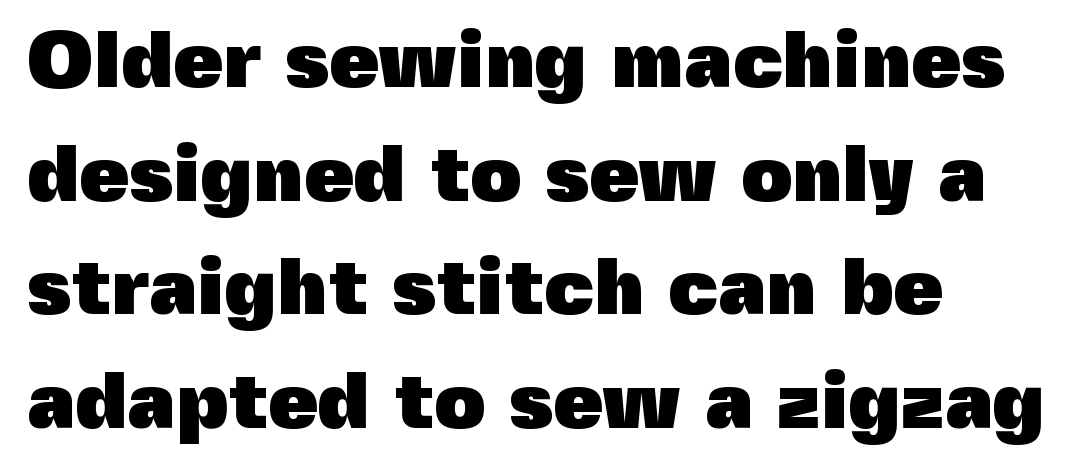
{"serif": "no", "italic": "no", "bold": "yes", "weight": "heavy", "width": "normal", "x_height": "medium", "monospaced": "no", "underline": "no", "align": "left", "line_spacing": "normal", "line_spacing_ratio": 1.42, "letter_spacing": "normal", "letter_spacing_em": 0.0, "glyph_px": 80}
